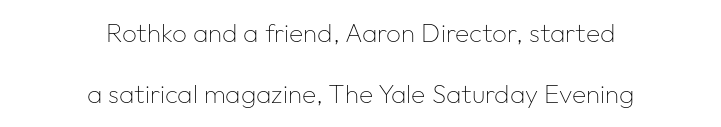
Q: Is the text bold? A: No.
Q: Is the text italic (slanted)? A: No, it is upright.
Q: Is the text underlined? A: No.
Q: How is the paragraph aligned? A: Centered.
Q: Is the spacing between letters normal or unusually wide? A: Normal.
Q: Is the spacing between lines tight, normal or loose? A: Loose.
